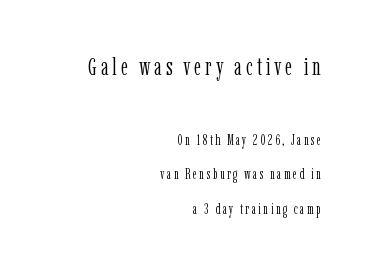
The image shows 24 px text type, upright; set right-aligned, loose line spacing (2.48x), not underlined; the first (top) block is 1.71x larger.
